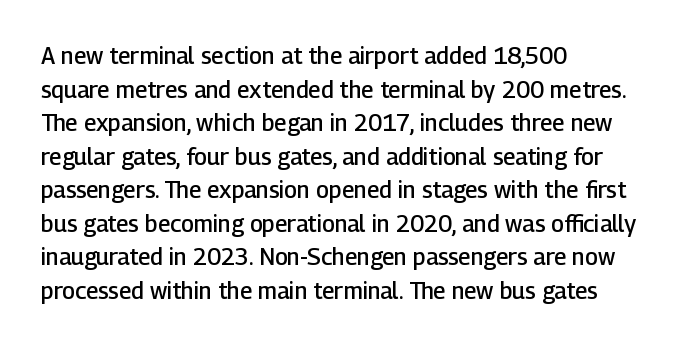
{"italic": "no", "bold": "semi", "underline": "no", "align": "left", "line_spacing": "normal", "line_spacing_ratio": 1.46, "letter_spacing": "normal", "letter_spacing_em": 0.0, "glyph_px": 23}
